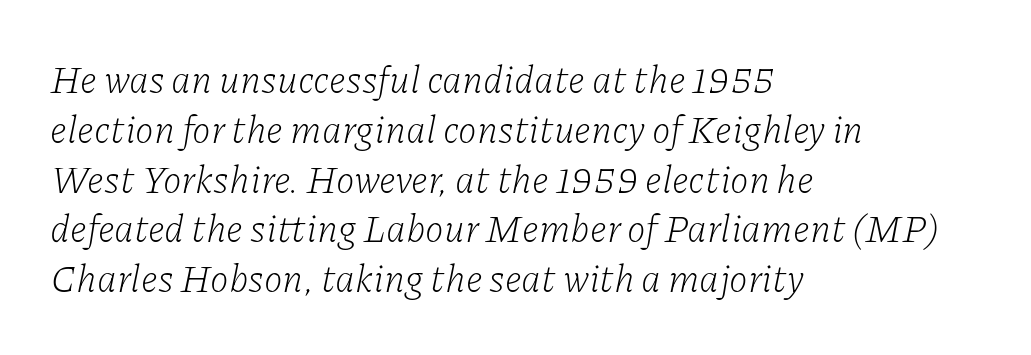
{"serif": "yes", "italic": "yes", "lean": "right", "slant_degrees": 11, "bold": "no", "weight": "light", "width": "normal", "stroke_contrast": "low", "x_height": "medium", "monospaced": "no", "underline": "no", "align": "left", "line_spacing": "normal", "line_spacing_ratio": 1.31, "letter_spacing": "normal", "letter_spacing_em": 0.0, "glyph_px": 38}
